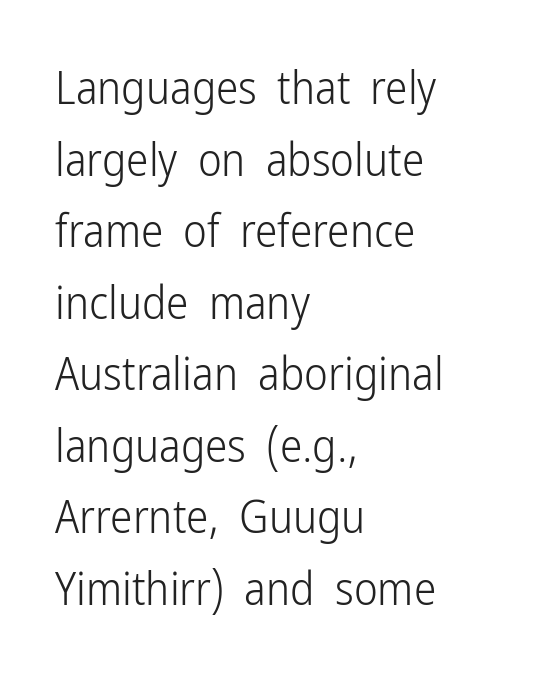
The image shows 45 px light, condensed sans-serif type, upright; set left-aligned, normal line spacing (1.59x), normal letter spacing, not underlined; low stroke contrast and a medium x-height.
